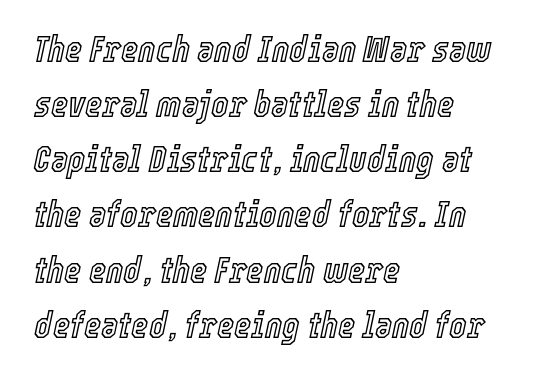
The image shows 37 px condensed type, italic (leaning right); set left-aligned, normal line spacing (1.49x), normal letter spacing, not underlined; a medium x-height.
